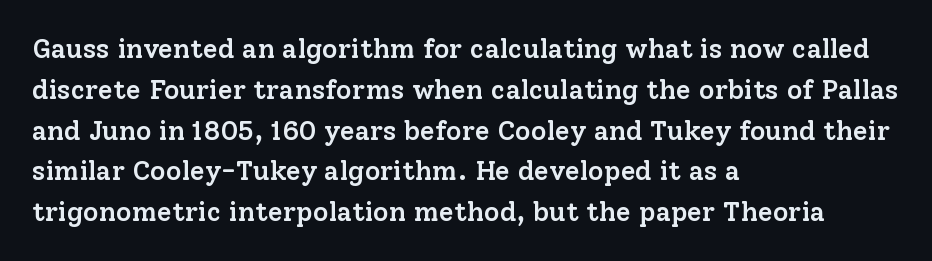
Compared with a centered layout, this one pins lines to the left instead. Compared with typical paragraphs, the rows here are spaced about the same. You can tell it's not italic because the verticals are truly vertical. Bare-footed words on every line. A fair bit of extra ink — the face is semibold, not bold.
